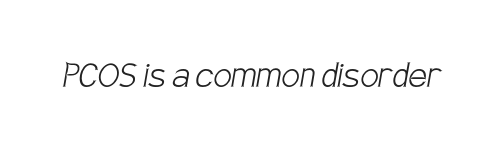
You can tell from the bare stems that sans-serif type was used. Note the varied advance widths — an 'i' is clearly narrower than an 'm'. Beneath every word, the page is bare. Here the glyphs are tracked normally, forming tight word shapes. Weight: in the light-to-regular range.
